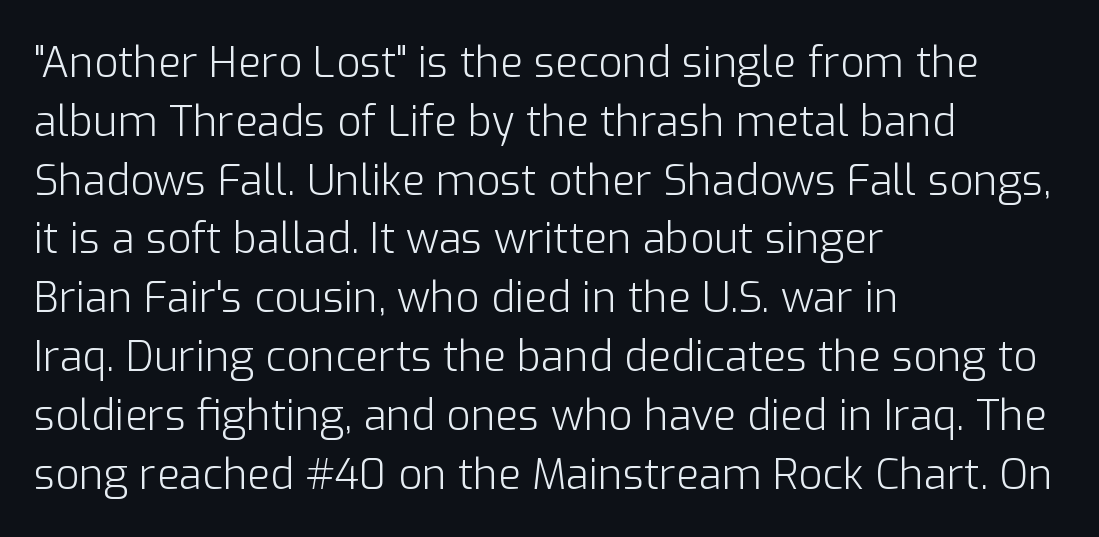
Q: Is the text bold? A: No.
Q: Is the text italic (slanted)? A: No, it is upright.
Q: Is the typeface a serif or a sans-serif typeface? A: Sans-serif.
Q: Is the text underlined? A: No.
Q: How is the paragraph aligned? A: Left-aligned.
Q: Is the spacing between letters normal or unusually wide? A: Normal.
Q: Is the spacing between lines tight, normal or loose? A: Normal.
Q: Width (condensed, normal, or wide)? A: Normal.
Q: Stroke contrast? A: Low.
Q: x-height? A: Medium.
Q: Monospaced? A: No.
